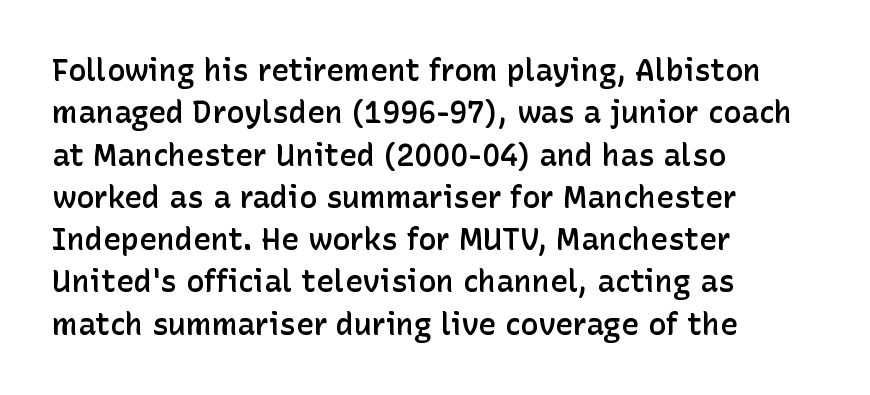
{"serif": "no", "italic": "no", "bold": "semi", "weight": "semibold", "width": "normal", "stroke_contrast": "low", "x_height": "medium", "monospaced": "no", "underline": "no", "align": "left", "line_spacing": "normal", "line_spacing_ratio": 1.41, "letter_spacing": "normal", "letter_spacing_em": 0.0, "glyph_px": 30}
